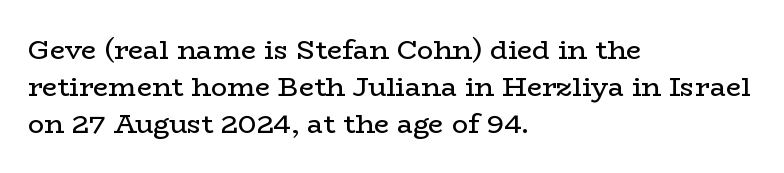
{"italic": "no", "bold": "no", "underline": "no", "align": "left", "line_spacing": "normal", "line_spacing_ratio": 1.37, "letter_spacing": "normal", "letter_spacing_em": 0.0, "glyph_px": 27}
